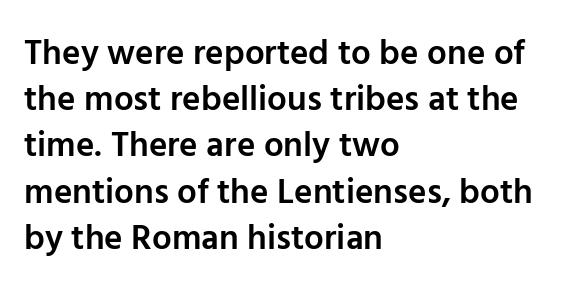
The image shows 35 px semibold sans-serif type, upright; set left-aligned, normal line spacing (1.32x), normal letter spacing, not underlined; low stroke contrast and a medium x-height.
